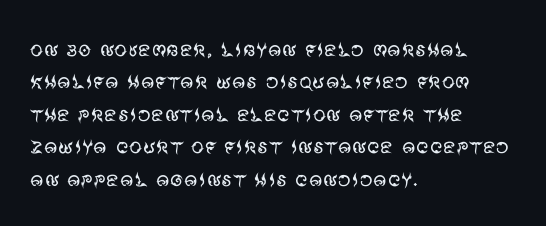
{"italic": "no", "bold": "no", "underline": "no", "align": "left", "line_spacing": "normal", "line_spacing_ratio": 1.25, "letter_spacing": "normal", "letter_spacing_em": 0.0, "glyph_px": 26}
